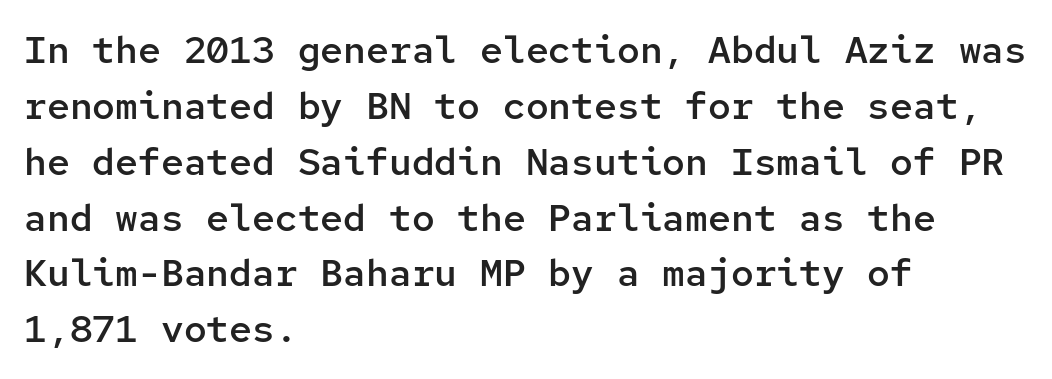
Q: Is the text bold? A: Semi-bold.
Q: Is the text italic (slanted)? A: No, it is upright.
Q: Is the typeface a serif or a sans-serif typeface? A: Sans-serif.
Q: Is the text underlined? A: No.
Q: How is the paragraph aligned? A: Left-aligned.
Q: Is the spacing between letters normal or unusually wide? A: Normal.
Q: Is the spacing between lines tight, normal or loose? A: Normal.
Q: Width (condensed, normal, or wide)? A: Normal.
Q: Stroke contrast? A: Low.
Q: x-height? A: Medium.
Q: Monospaced? A: Yes.
